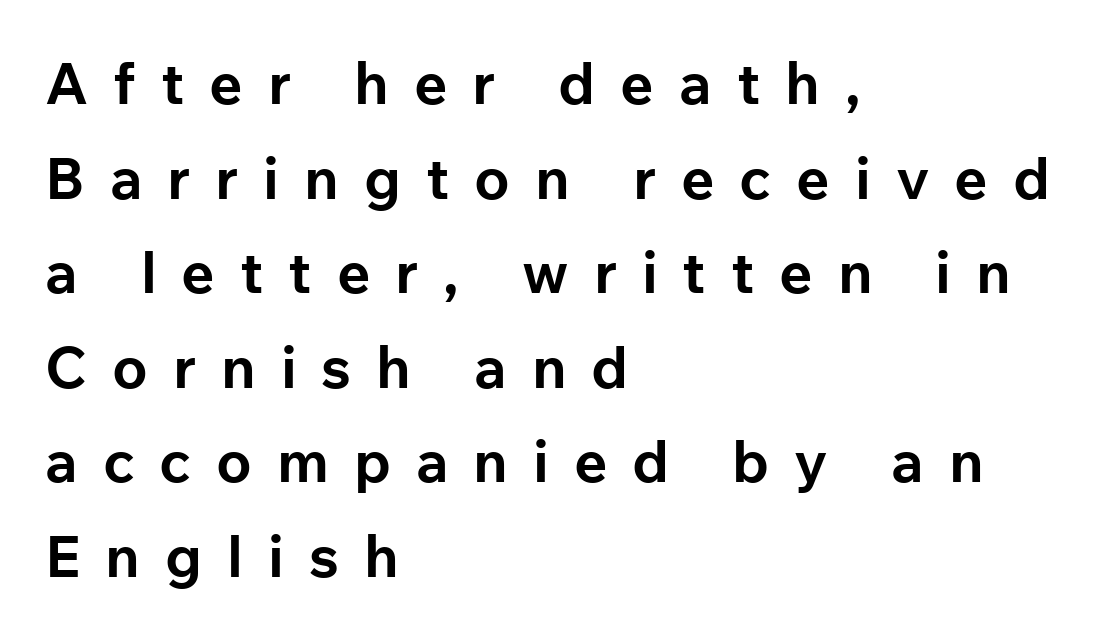
Each row of text sits above clean, open space. Looks like regular typesetting: each glyph gets only the width it needs. The type family on display is of the sans-serif kind. This is the regular roman posture of the typeface. The space between consecutive lines is moderate. Every letter is thick-stroked: bold, no question.
